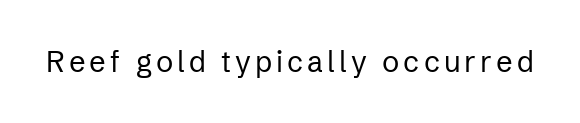
The image shows 29 px regular-weight sans-serif type, upright; set not underlined; low stroke contrast and a medium x-height.
